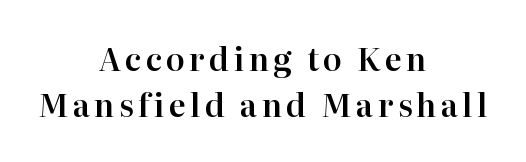
{"serif": "yes", "italic": "no", "width": "normal", "stroke_contrast": "high", "x_height": "medium", "monospaced": "no", "underline": "no", "align": "center", "line_spacing": "normal", "line_spacing_ratio": 1.49, "glyph_px": 31}
